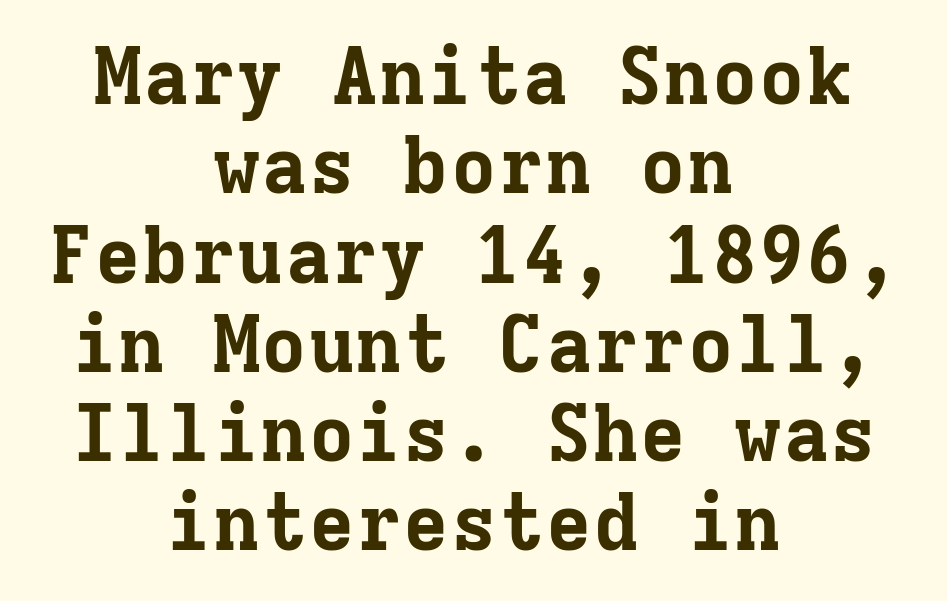
{"serif": "yes", "italic": "no", "bold": "yes", "weight": "bold", "width": "normal", "stroke_contrast": "low", "x_height": "medium", "monospaced": "yes", "underline": "no", "align": "center", "line_spacing": "tight", "line_spacing_ratio": 1.13, "letter_spacing": "normal", "letter_spacing_em": 0.0, "glyph_px": 79}
